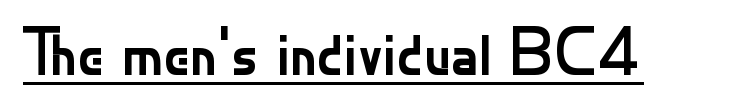
{"serif": "no", "italic": "no", "bold": "no", "weight": "regular", "width": "normal", "stroke_contrast": "low", "x_height": "small", "monospaced": "no", "underline": "yes", "letter_spacing": "normal", "letter_spacing_em": 0.0, "glyph_px": 66}
